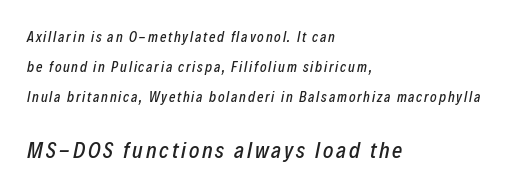
{"italic": "yes", "lean": "right", "slant_degrees": 12, "underline": "no", "align": "left", "line_spacing": "loose", "line_spacing_ratio": 2.15, "larger_block": "second", "size_ratio": 1.57, "glyph_px": 22}
